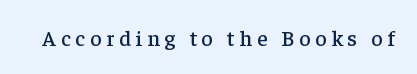
The image shows 22 px text type, upright; set unusually wide letter spacing (+0.22 em), not underlined.
